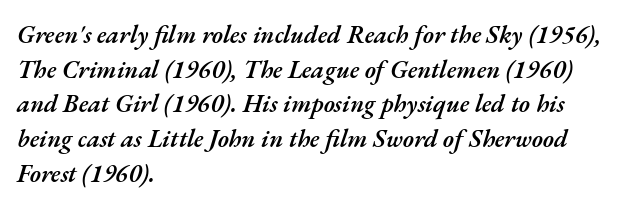
Q: Is the text bold? A: Semi-bold.
Q: Is the text italic (slanted)? A: Yes, it leans right by about 17 degrees.
Q: Is the text underlined? A: No.
Q: How is the paragraph aligned? A: Left-aligned.
Q: Is the spacing between letters normal or unusually wide? A: Normal.
Q: Is the spacing between lines tight, normal or loose? A: Normal.
